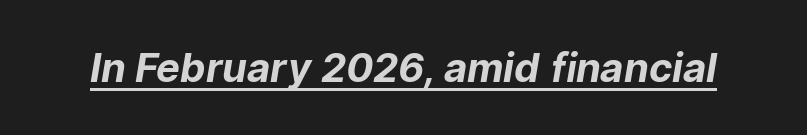
{"serif": "no", "bold": "yes", "weight": "bold", "width": "normal", "stroke_contrast": "low", "x_height": "medium", "monospaced": "no", "underline": "yes", "letter_spacing": "normal", "letter_spacing_em": 0.0, "glyph_px": 40}
